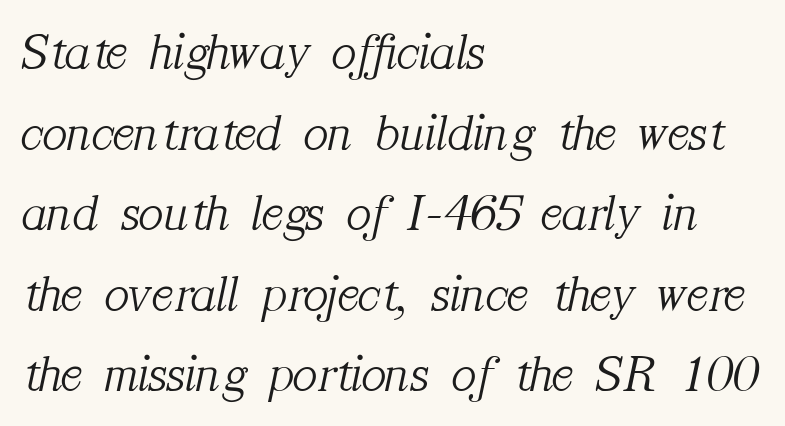
Spacing between characters is what you'd get straight out of the box. The passage is arranged the way most books set body copy — flush left. Plain, unruled lines of type. The passage shown stacks its lines at a standard gap. Examine the stroke ends and you'll spot serifs.
